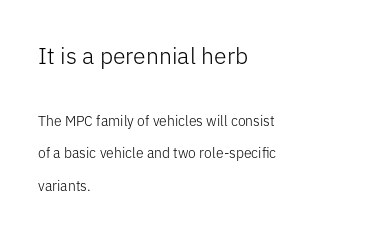
The line texture is even and compact thanks to regular tracking. You could fit nearly another row in the gap between these rows. Is this a heavy cut? Hardly; it is regular or lighter. Which chunk is bigger? The first one — the top block dwarfs the bottom. Casual observation: everything's shoved over to the left. Posture: straight, roman, zero tilt.
